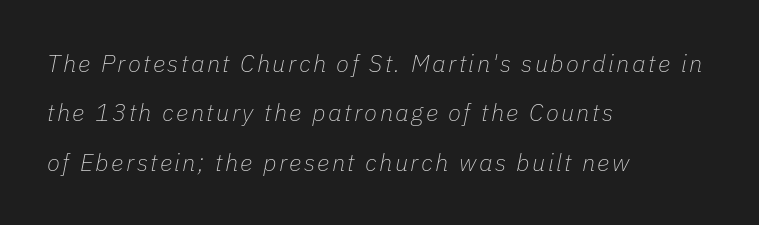
{"italic": "yes", "lean": "right", "slant_degrees": 11, "bold": "no", "underline": "no", "align": "left", "line_spacing": "loose", "line_spacing_ratio": 2.06, "glyph_px": 24}
